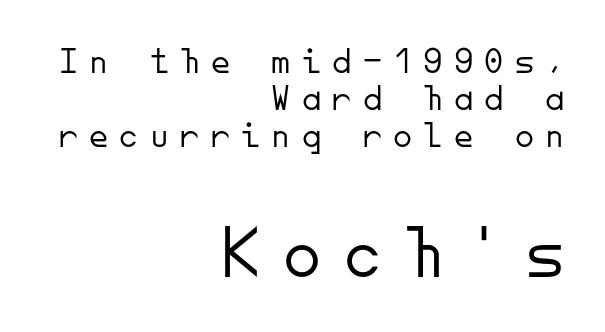
{"serif": "no", "italic": "no", "bold": "no", "weight": "light", "width": "normal", "stroke_contrast": "low", "x_height": "small", "monospaced": "yes", "underline": "no", "align": "right", "line_spacing": "tight", "line_spacing_ratio": 0.98, "letter_spacing": "wide", "letter_spacing_em": 0.3, "larger_block": "second", "size_ratio": 2.0, "glyph_px": 76}
